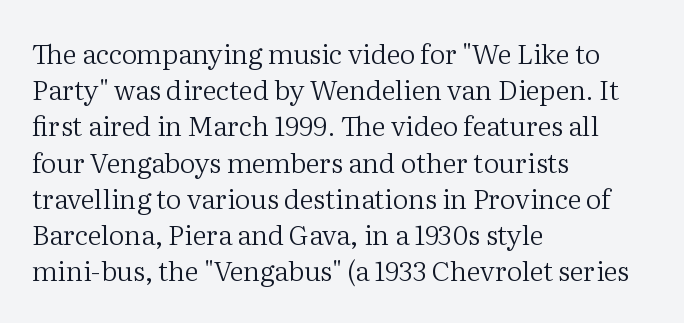
The image shows 27 px text type, upright; set left-aligned, normal line spacing (1.34x), normal letter spacing, not underlined.
